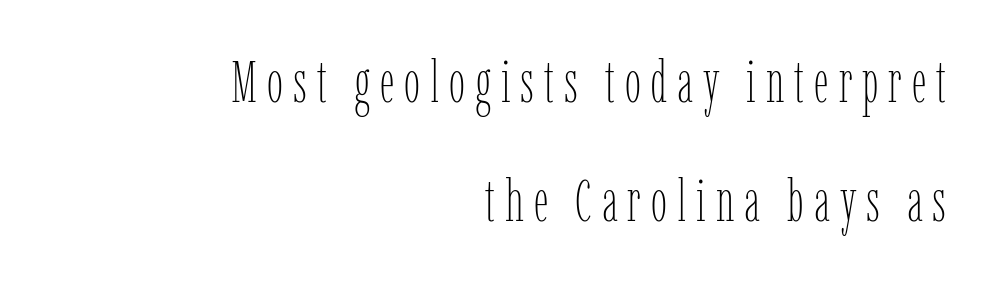
{"italic": "no", "bold": "no", "weight": "thin", "width": "condensed", "stroke_contrast": "low", "x_height": "medium", "monospaced": "no", "underline": "no", "align": "right", "line_spacing": "loose", "line_spacing_ratio": 2.06, "glyph_px": 58}
